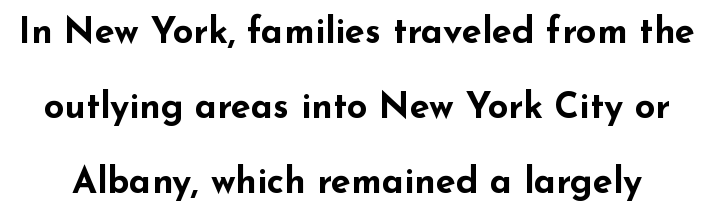
{"serif": "no", "italic": "no", "bold": "yes", "weight": "bold", "width": "wide", "stroke_contrast": "low", "x_height": "small", "monospaced": "no", "underline": "no", "line_spacing": "loose", "line_spacing_ratio": 2.09, "letter_spacing": "normal", "letter_spacing_em": 0.0, "glyph_px": 36}
